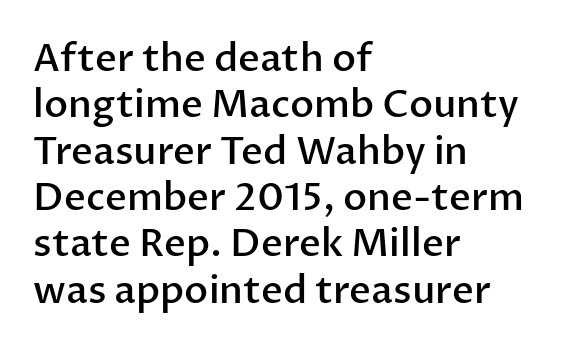
{"serif": "no", "italic": "no", "bold": "semi", "weight": "semibold", "width": "normal", "stroke_contrast": "low", "x_height": "medium", "monospaced": "no", "underline": "no", "align": "left", "line_spacing_ratio": 1.22, "letter_spacing": "normal", "letter_spacing_em": 0.0, "glyph_px": 38}
